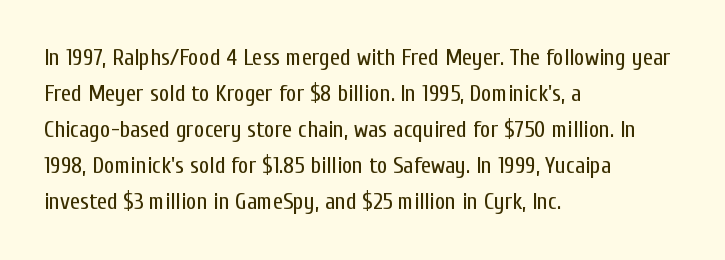
Nothing unusual about the tracking: characters are spaced as the font intends. The typesetter chose a ragged-right arrangement here. Vertical strokes here are truly vertical. In terms of leading, this rendering sits right in the middle.
